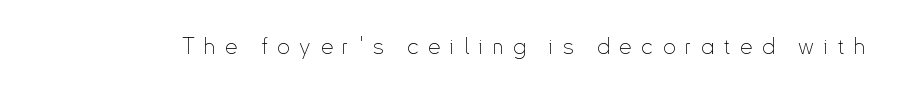
The image shows 22 px text type, upright; set unusually wide letter spacing (+0.44 em), not underlined.
